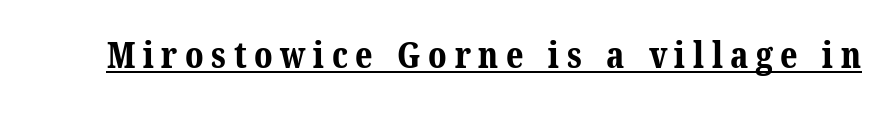
Q: Is the text bold? A: Yes.
Q: Is the typeface a serif or a sans-serif typeface? A: Serif.
Q: Is the text underlined? A: Yes.
Q: Is the spacing between letters normal or unusually wide? A: Unusually wide.
Q: Width (condensed, normal, or wide)? A: Normal.
Q: Stroke contrast? A: Medium.
Q: x-height? A: Medium.
Q: Monospaced? A: No.
